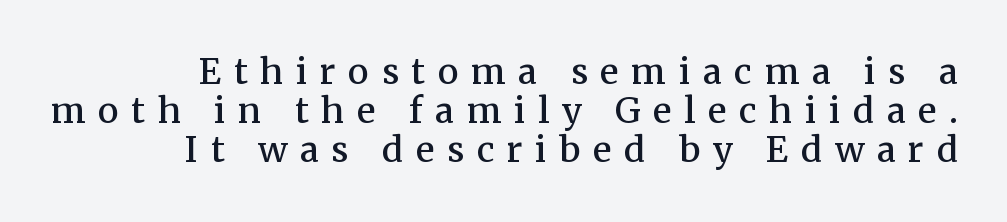
Check under the words: just untouched page. This is the in-between weight designers call semibold or demi. This sample uses an upright cut, with every glyph sitting square on the baseline. How would I describe the line gaps? Narrow and economical. The characters display serif detailing at their extremities.
